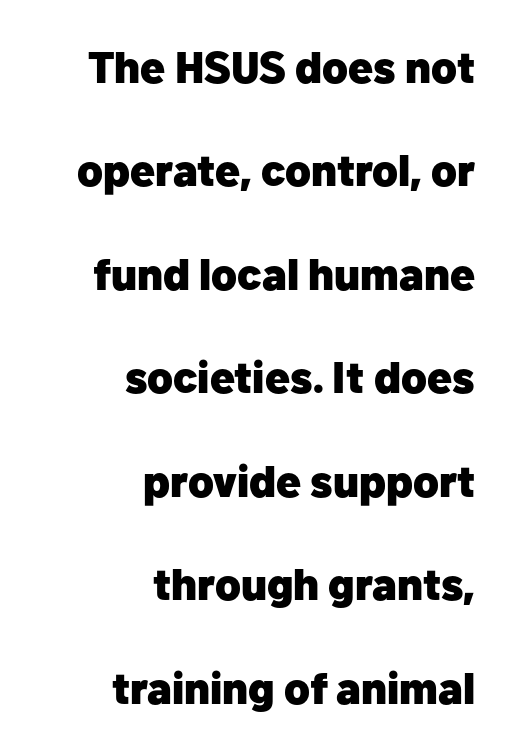
The image shows 45 px heavy sans-serif type, upright; set right-aligned, loose line spacing (2.3x), normal letter spacing, not underlined; low stroke contrast and a medium x-height.
